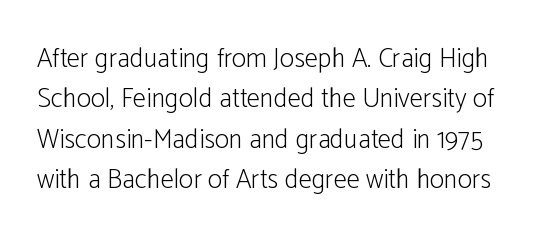
Whoever set this chose a conventional vertical rhythm. Unmarked baselines from the first word to the last. Is the type heavy? It reads as light-to-regular instead. Students, note that the glyphs here touch the page at normal intervals. The specimen reads as upright at a glance.
